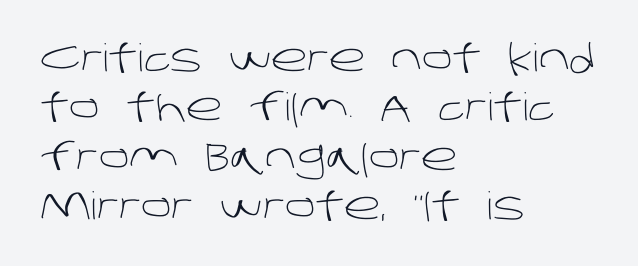
The image shows 38 px light sans-serif type; set left-aligned, normal line spacing (1.3x), normal letter spacing, not underlined; low stroke contrast and a large x-height.
